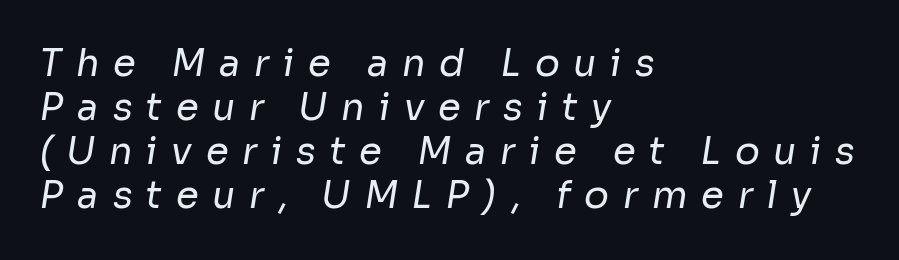
Does the copy run flush right? No — it runs flush left. Stem width sits at or under what a default text font uses. The designer went with a sans here, leaving each stem footless. Each word looks stretched out because of the extra space between its letters.
